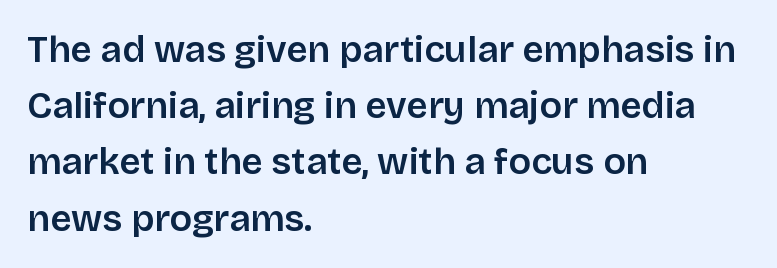
{"serif": "no", "italic": "no", "width": "normal", "stroke_contrast": "low", "x_height": "large", "monospaced": "no", "underline": "no", "align": "left", "line_spacing": "normal", "line_spacing_ratio": 1.52, "letter_spacing": "normal", "letter_spacing_em": 0.0, "glyph_px": 37}
